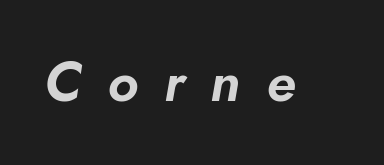
The image shows 55 px text type, italic (leaning right); set unusually wide letter spacing (+0.47 em), not underlined; low stroke contrast and a small x-height.
